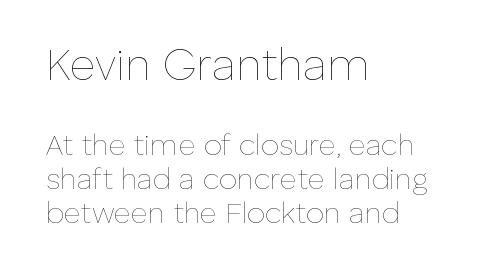
{"italic": "no", "bold": "no", "weight": "thin", "width": "normal", "stroke_contrast": "low", "x_height": "medium", "monospaced": "no", "underline": "no", "align": "left", "line_spacing_ratio": 1.16, "letter_spacing": "normal", "letter_spacing_em": 0.0, "larger_block": "first", "size_ratio": 1.52, "glyph_px": 44}
